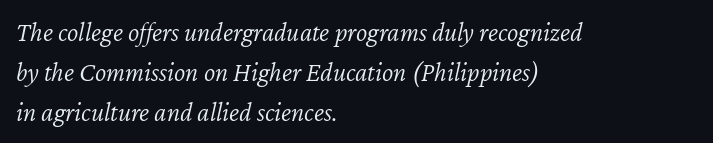
{"italic": "yes", "lean": "right", "slant_degrees": 12, "bold": "no", "underline": "no", "align": "left", "line_spacing": "normal", "line_spacing_ratio": 1.48, "letter_spacing": "normal", "letter_spacing_em": 0.0, "glyph_px": 27}
